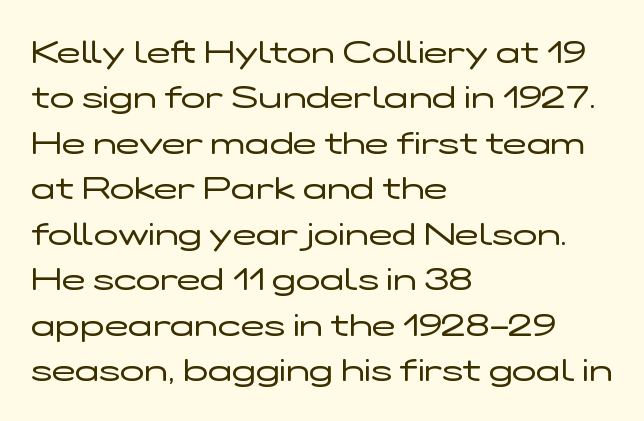
The image shows 32 px regular-weight, wide sans-serif type, upright; set left-aligned, normal line spacing (1.42x), normal letter spacing, not underlined; low stroke contrast and a medium x-height.
